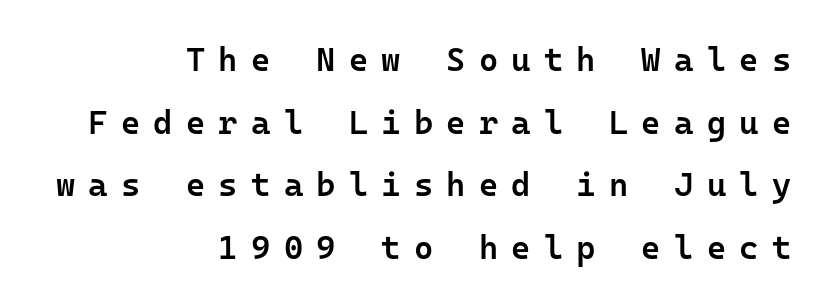
Q: Is the text bold? A: Semi-bold.
Q: Is the text italic (slanted)? A: No, it is upright.
Q: Is the typeface a serif or a sans-serif typeface? A: Sans-serif.
Q: Is the text underlined? A: No.
Q: How is the paragraph aligned? A: Right-aligned.
Q: Is the spacing between letters normal or unusually wide? A: Unusually wide.
Q: Is the spacing between lines tight, normal or loose? A: Loose.
Q: Width (condensed, normal, or wide)? A: Normal.
Q: Stroke contrast? A: Low.
Q: x-height? A: Medium.
Q: Monospaced? A: Yes.
